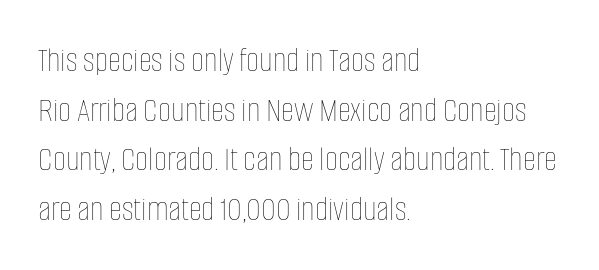
{"italic": "no", "bold": "no", "weight": "thin", "width": "condensed", "stroke_contrast": "low", "x_height": "large", "monospaced": "no", "underline": "no", "align": "left", "line_spacing": "normal", "line_spacing_ratio": 1.38, "letter_spacing": "normal", "letter_spacing_em": 0.0, "glyph_px": 36}
